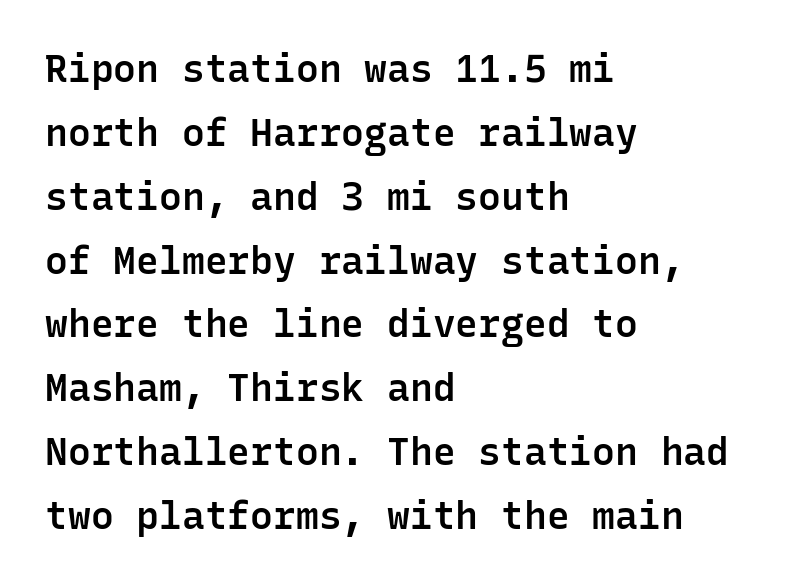
Q: Is the text bold? A: Semi-bold.
Q: Is the text italic (slanted)? A: No, it is upright.
Q: Is the typeface a serif or a sans-serif typeface? A: Sans-serif.
Q: Is the text underlined? A: No.
Q: How is the paragraph aligned? A: Left-aligned.
Q: Is the spacing between letters normal or unusually wide? A: Normal.
Q: Is the spacing between lines tight, normal or loose? A: Normal.
Q: Width (condensed, normal, or wide)? A: Normal.
Q: Stroke contrast? A: Low.
Q: x-height? A: Medium.
Q: Monospaced? A: Yes.
